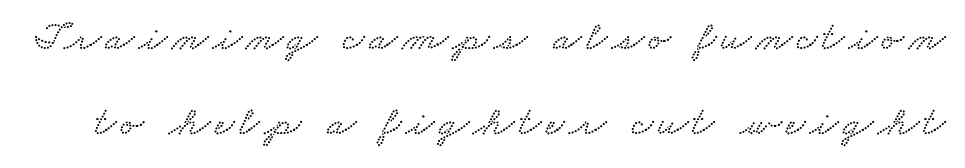
{"width": "wide", "stroke_contrast": "low", "x_height": "small", "monospaced": "no", "underline": "no", "line_spacing": "loose", "line_spacing_ratio": 2.02, "glyph_px": 42}
